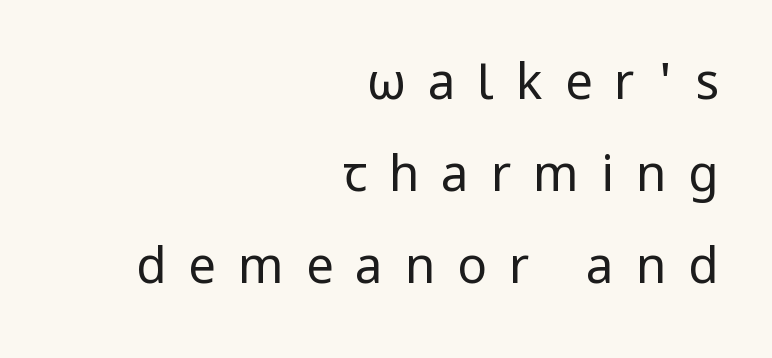
The image shows 49 px regular-weight sans-serif type, upright; set right-aligned, line spacing 1.88x, unusually wide letter spacing (+0.45 em), not underlined; low stroke contrast and a medium x-height.
